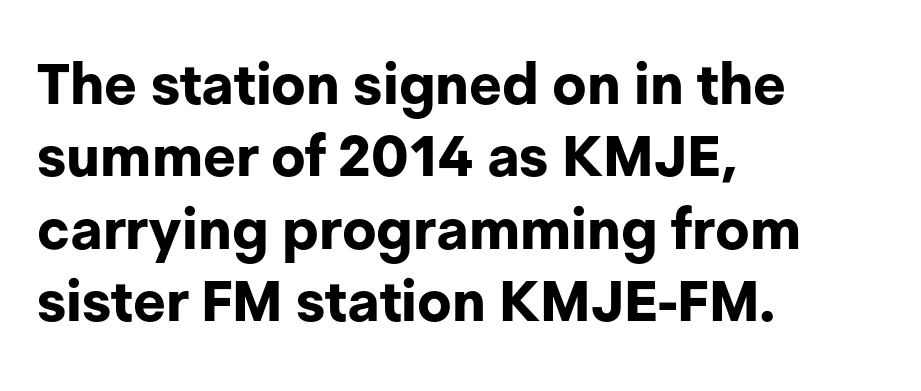
The image shows 57 px bold sans-serif type, upright; set left-aligned, normal line spacing (1.27x), normal letter spacing, not underlined; low stroke contrast and a medium x-height.
